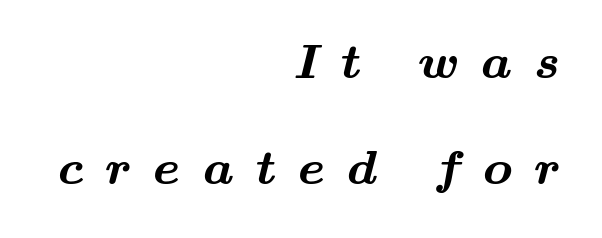
{"serif": "yes", "bold": "yes", "weight": "bold", "width": "wide", "stroke_contrast": "medium", "x_height": "small", "monospaced": "no", "underline": "no", "align": "right", "line_spacing": "loose", "line_spacing_ratio": 2.17, "letter_spacing": "wide", "letter_spacing_em": 0.45, "glyph_px": 49}
